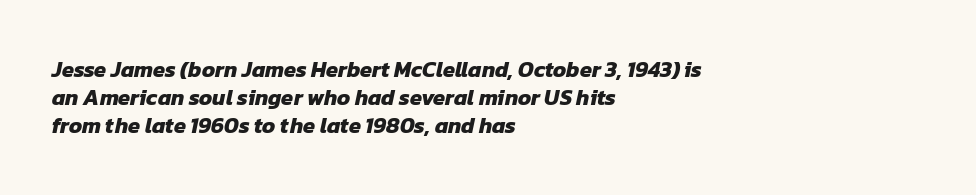
{"bold": "yes", "underline": "no", "align": "left", "line_spacing": "normal", "line_spacing_ratio": 1.28, "letter_spacing": "normal", "letter_spacing_em": 0.0, "glyph_px": 22}
